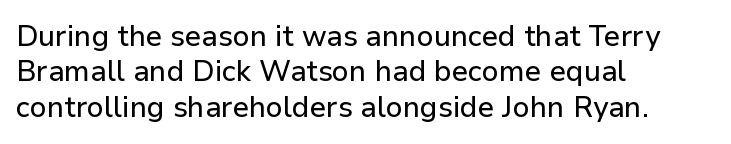
The image shows 29 px sans-serif type, upright; set left-aligned, line spacing 1.22x, normal letter spacing, not underlined; low stroke contrast and a medium x-height.
